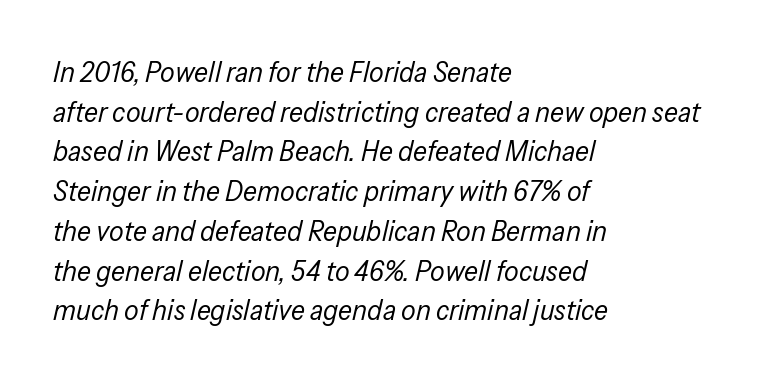
{"italic": "yes", "lean": "right", "slant_degrees": 13, "bold": "no", "weight": "regular", "width": "condensed", "stroke_contrast": "low", "x_height": "medium", "monospaced": "no", "underline": "no", "align": "left", "line_spacing": "normal", "line_spacing_ratio": 1.37, "letter_spacing": "normal", "letter_spacing_em": 0.0, "glyph_px": 29}
